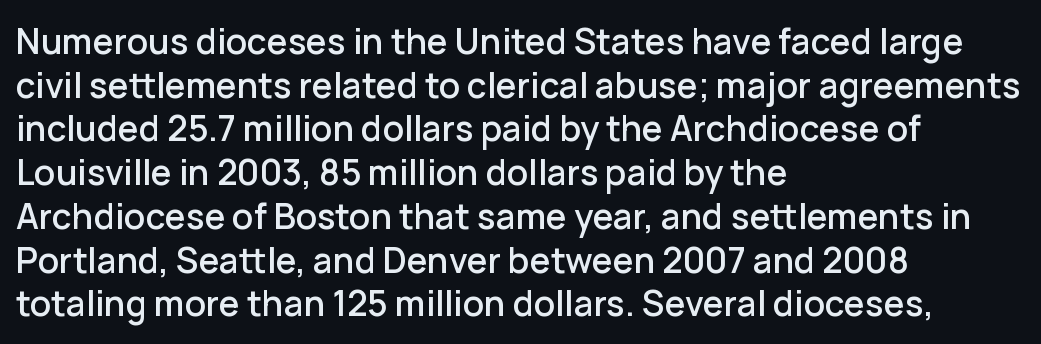
The image shows 35 px sans-serif type, upright; set left-aligned, normal line spacing (1.25x), normal letter spacing, not underlined; low stroke contrast and a medium x-height.
